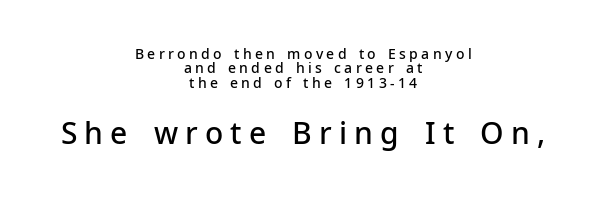
Q: Is the text bold? A: Semi-bold.
Q: Is the text italic (slanted)? A: No, it is upright.
Q: Is the typeface a serif or a sans-serif typeface? A: Sans-serif.
Q: Is the text underlined? A: No.
Q: How is the paragraph aligned? A: Centered.
Q: Is the spacing between letters normal or unusually wide? A: Unusually wide.
Q: Is the spacing between lines tight, normal or loose? A: Tight.
Q: Which block of text is set in a larger size, the first (top) or the second (bottom)? A: The second (bottom) one.
Q: Width (condensed, normal, or wide)? A: Normal.
Q: Stroke contrast? A: Low.
Q: x-height? A: Medium.
Q: Monospaced? A: No.
